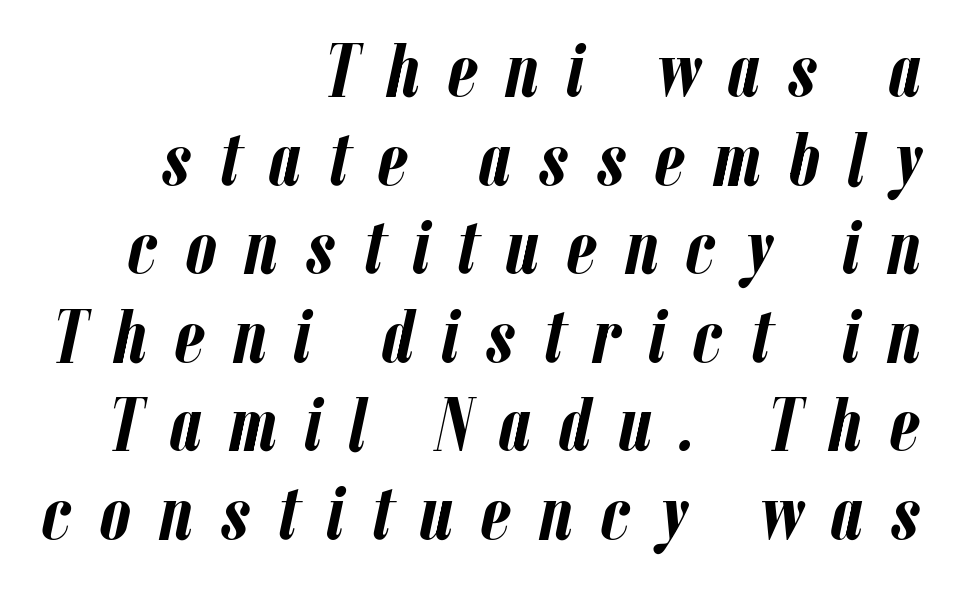
Q: Is the text bold? A: Yes.
Q: Is the text italic (slanted)? A: Yes, it leans right by about 12 degrees.
Q: Is the text underlined? A: No.
Q: How is the paragraph aligned? A: Right-aligned.
Q: Is the spacing between letters normal or unusually wide? A: Unusually wide.
Q: Is the spacing between lines tight, normal or loose? A: Tight.
Q: Width (condensed, normal, or wide)? A: Condensed.
Q: Stroke contrast? A: Low.
Q: x-height? A: Medium.
Q: Monospaced? A: No.
